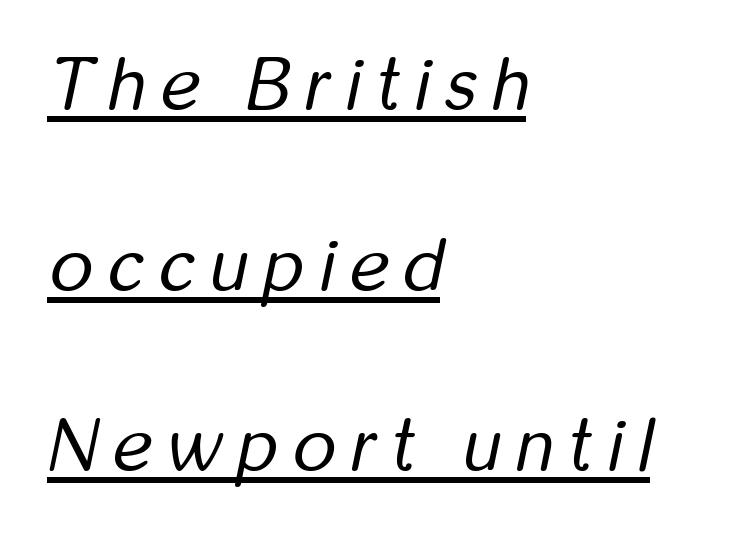
The image shows 74 px regular-weight, condensed type, italic (leaning right); set left-aligned, loose line spacing (2.44x), unusually wide letter spacing (+0.21 em), underlined; low stroke contrast and a medium x-height.
